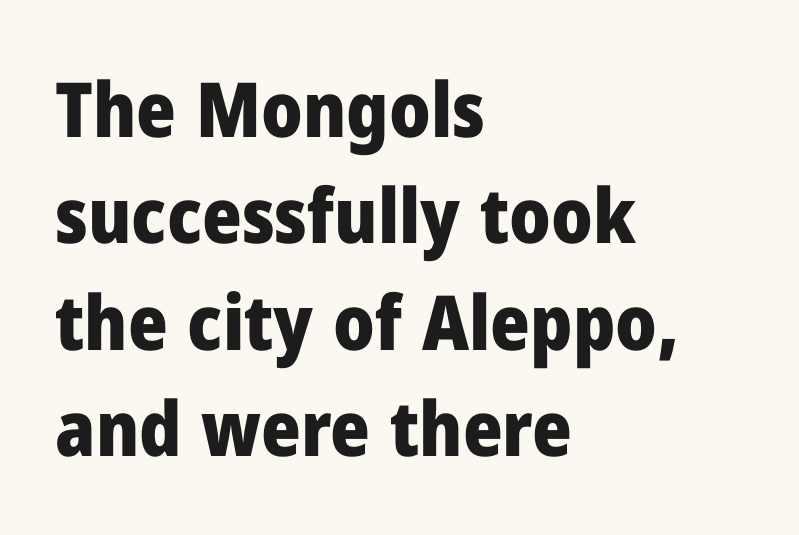
How would I describe the line gaps? Plain and ordinary. These words are printed bold, with thick strokes throughout. Bare-footed words on every line. Ascenders rise straight up at ninety degrees. Here the designer chose a conventional face with non-uniform glyph widths. Grotesque or geometric, the face here clearly has no serifs.
